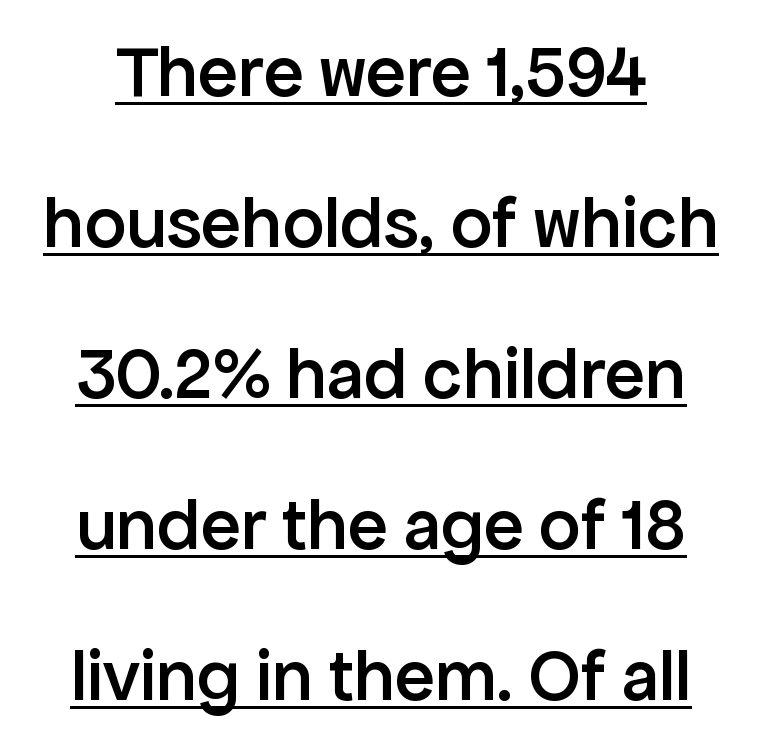
{"serif": "no", "italic": "no", "bold": "semi", "weight": "semibold", "width": "normal", "stroke_contrast": "low", "x_height": "medium", "monospaced": "no", "underline": "yes", "line_spacing": "loose", "line_spacing_ratio": 2.04, "letter_spacing": "normal", "letter_spacing_em": 0.0, "glyph_px": 74}
